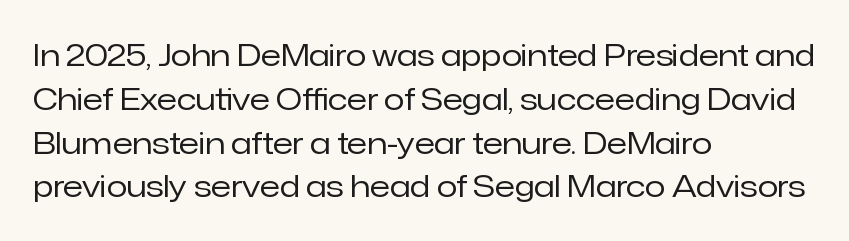
Q: Is the text bold? A: No.
Q: Is the text italic (slanted)? A: No, it is upright.
Q: Is the typeface a serif or a sans-serif typeface? A: Sans-serif.
Q: Is the text underlined? A: No.
Q: How is the paragraph aligned? A: Left-aligned.
Q: Is the spacing between letters normal or unusually wide? A: Normal.
Q: Is the spacing between lines tight, normal or loose? A: Normal.
Q: Width (condensed, normal, or wide)? A: Normal.
Q: Stroke contrast? A: Low.
Q: x-height? A: Medium.
Q: Monospaced? A: No.
